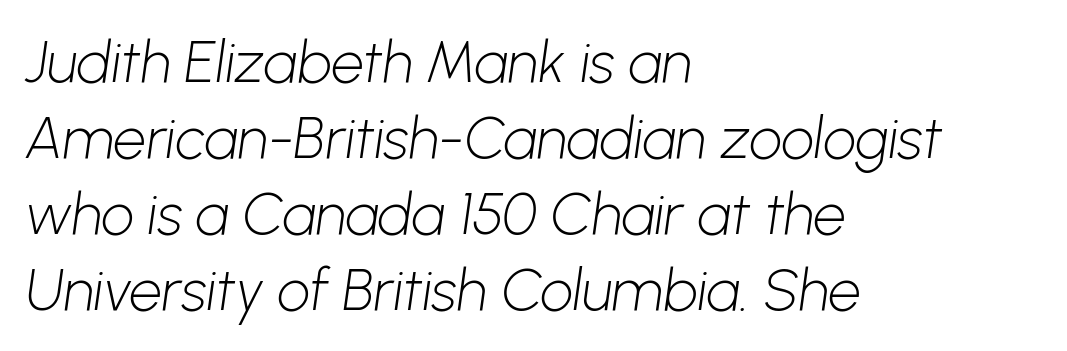
{"serif": "no", "bold": "no", "weight": "light", "width": "normal", "stroke_contrast": "low", "x_height": "medium", "monospaced": "no", "underline": "no", "align": "left", "line_spacing": "normal", "line_spacing_ratio": 1.31, "letter_spacing": "normal", "letter_spacing_em": 0.0, "glyph_px": 58}
